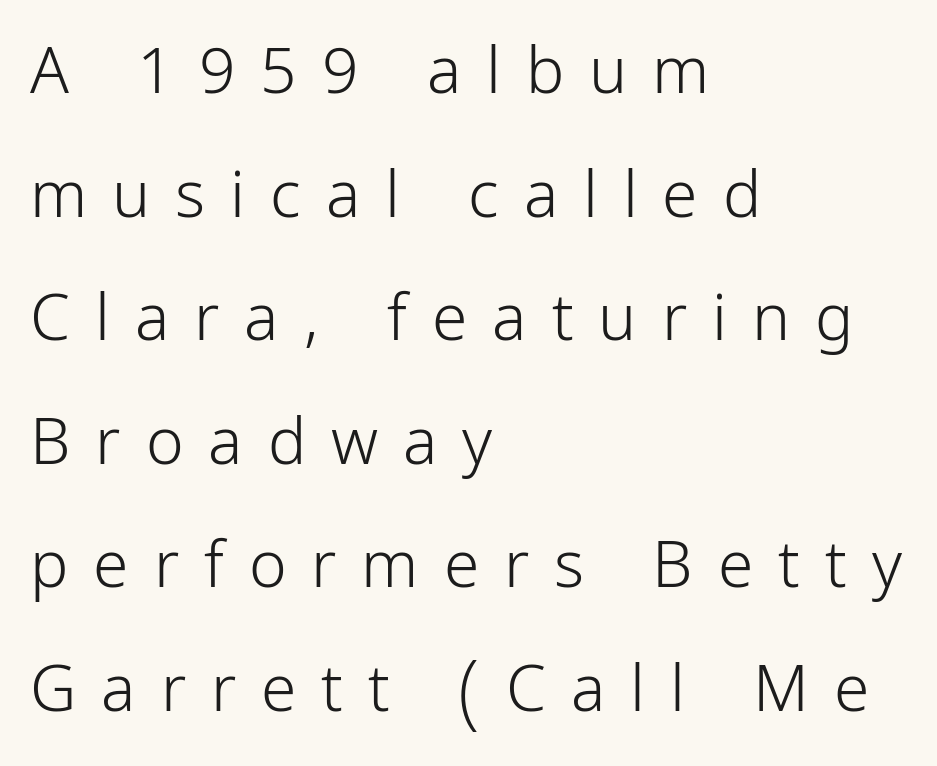
The image shows 64 px light, condensed sans-serif type, upright; set left-aligned, loose line spacing (1.93x), unusually wide letter spacing (+0.39 em), not underlined; low stroke contrast and a medium x-height.
